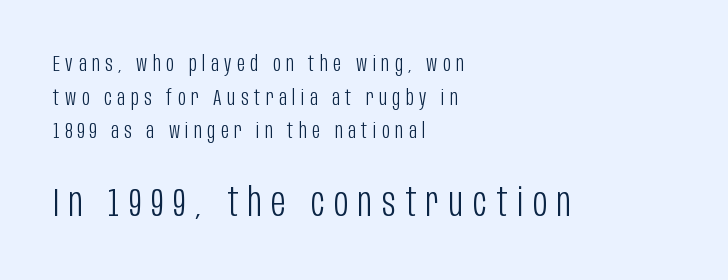
Q: Is the text bold? A: No.
Q: Is the text italic (slanted)? A: No, it is upright.
Q: Is the typeface a serif or a sans-serif typeface? A: Sans-serif.
Q: Is the text underlined? A: No.
Q: How is the paragraph aligned? A: Left-aligned.
Q: Is the spacing between letters normal or unusually wide? A: Unusually wide.
Q: Is the spacing between lines tight, normal or loose? A: Normal.
Q: Which block of text is set in a larger size, the first (top) or the second (bottom)? A: The second (bottom) one.
Q: Width (condensed, normal, or wide)? A: Condensed.
Q: Stroke contrast? A: Low.
Q: x-height? A: Large.
Q: Monospaced? A: No.
